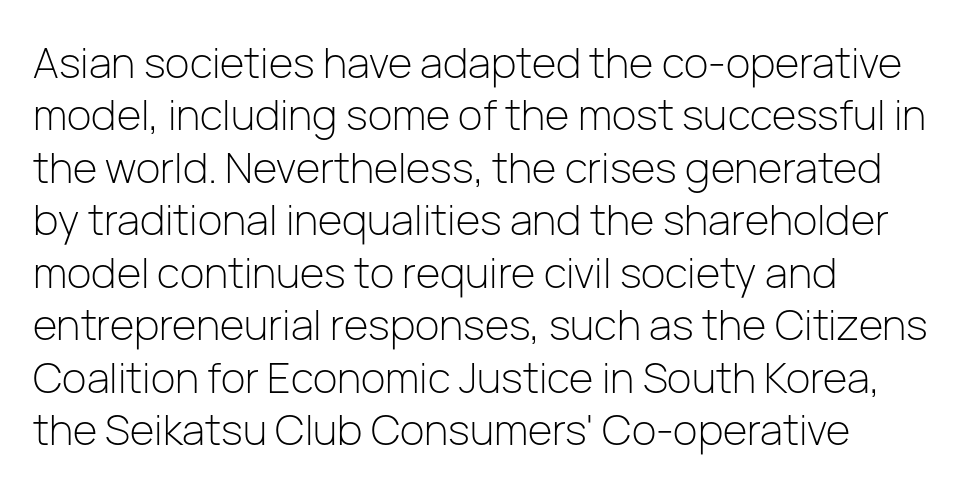
The image shows 42 px light sans-serif type, upright; set left-aligned, normal line spacing (1.25x), normal letter spacing, not underlined; low stroke contrast and a medium x-height.
